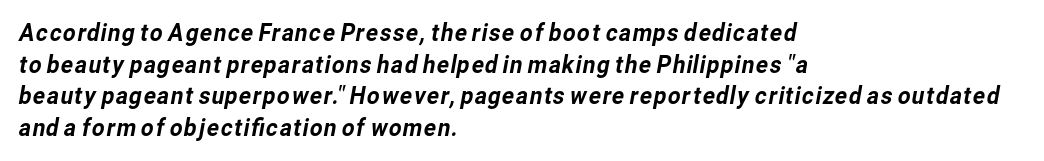
Q: Is the text underlined? A: No.
Q: How is the paragraph aligned? A: Left-aligned.
Q: Is the spacing between letters normal or unusually wide? A: Normal.
Q: Is the spacing between lines tight, normal or loose? A: Normal.
